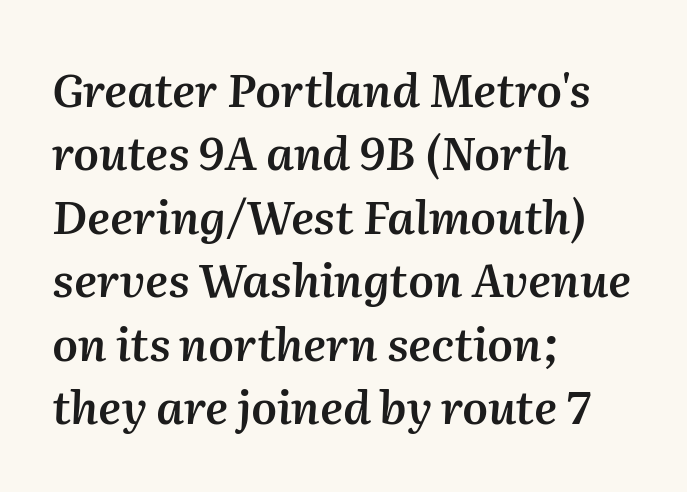
{"italic": "yes", "lean": "right", "slant_degrees": 2, "bold": "semi", "weight": "semibold", "width": "normal", "stroke_contrast": "medium", "x_height": "medium", "monospaced": "no", "underline": "no", "align": "left", "line_spacing": "normal", "line_spacing_ratio": 1.38, "letter_spacing": "normal", "letter_spacing_em": 0.0, "glyph_px": 46}
